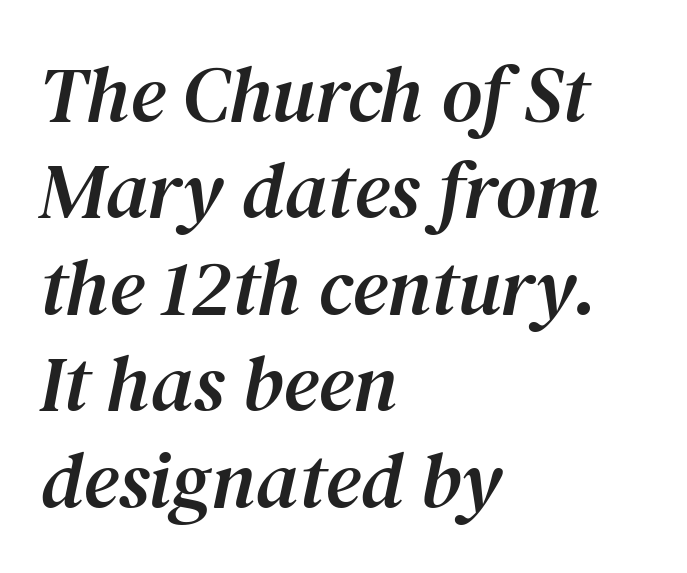
{"serif": "yes", "italic": "yes", "lean": "right", "slant_degrees": 12, "width": "normal", "stroke_contrast": "medium", "x_height": "medium", "monospaced": "no", "underline": "no", "align": "left", "line_spacing_ratio": 1.22, "letter_spacing": "normal", "letter_spacing_em": 0.0, "glyph_px": 79}
